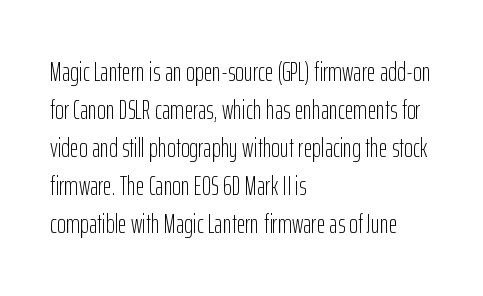
Q: Is the text bold? A: No.
Q: Is the text italic (slanted)? A: No, it is upright.
Q: Is the text underlined? A: No.
Q: How is the paragraph aligned? A: Left-aligned.
Q: Is the spacing between letters normal or unusually wide? A: Normal.
Q: Is the spacing between lines tight, normal or loose? A: Normal.
